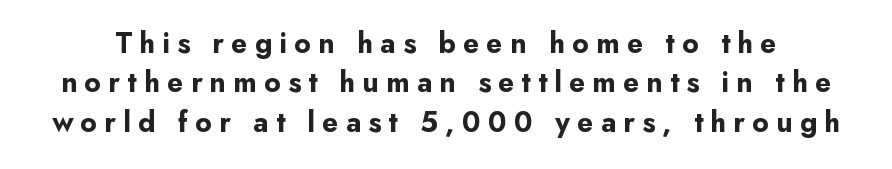
{"serif": "no", "italic": "no", "bold": "yes", "weight": "bold", "width": "normal", "stroke_contrast": "low", "x_height": "small", "monospaced": "no", "underline": "no", "line_spacing": "normal", "line_spacing_ratio": 1.36, "letter_spacing": "wide", "letter_spacing_em": 0.25, "glyph_px": 29}
